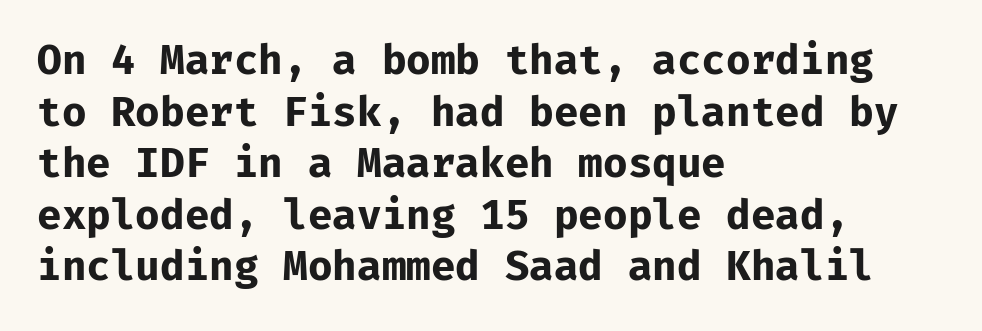
This is roman type, the default non-slanted kind. The font is running at its bold setting. The vertical gap from one line to the next is medium. The compositor pushed each line to the left boundary. The passage shown has conventional tracking throughout. Check under the words: just untouched page.
